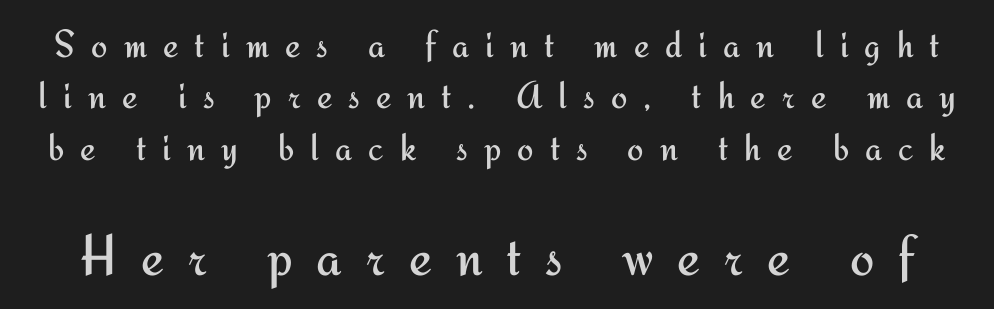
{"serif": "no", "italic": "no", "bold": "no", "weight": "regular", "width": "normal", "stroke_contrast": "medium", "x_height": "small", "monospaced": "no", "underline": "no", "line_spacing": "normal", "line_spacing_ratio": 1.32, "letter_spacing": "wide", "letter_spacing_em": 0.41, "larger_block": "second", "size_ratio": 1.49, "glyph_px": 58}
